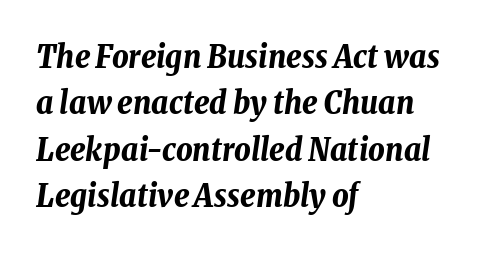
{"italic": "yes", "lean": "right", "slant_degrees": 8, "bold": "yes", "weight": "bold", "width": "condensed", "stroke_contrast": "low", "x_height": "medium", "monospaced": "no", "underline": "no", "align": "left", "line_spacing": "normal", "line_spacing_ratio": 1.45, "letter_spacing": "normal", "letter_spacing_em": 0.0, "glyph_px": 32}
